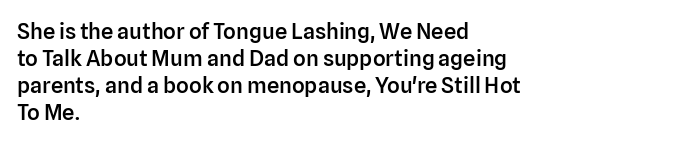
Q: Is the text bold? A: Semi-bold.
Q: Is the text italic (slanted)? A: No, it is upright.
Q: Is the text underlined? A: No.
Q: How is the paragraph aligned? A: Left-aligned.
Q: Is the spacing between letters normal or unusually wide? A: Normal.
